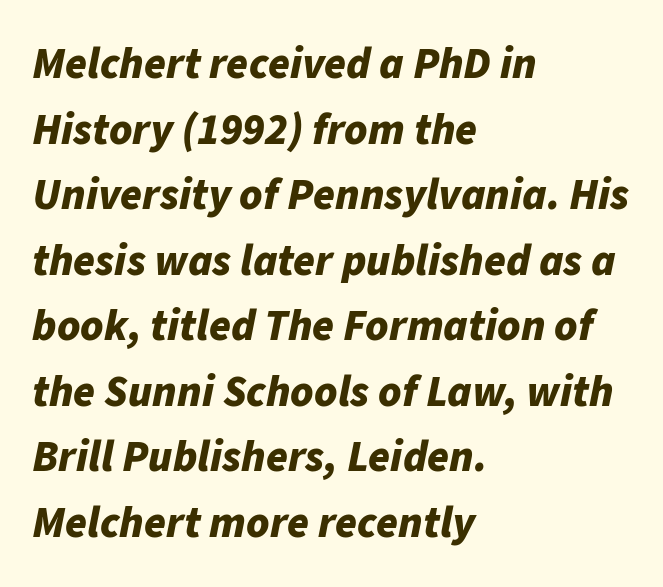
The image shows 44 px bold type, italic (leaning right); set left-aligned, normal line spacing (1.49x), normal letter spacing, not underlined; low stroke contrast and a medium x-height.
